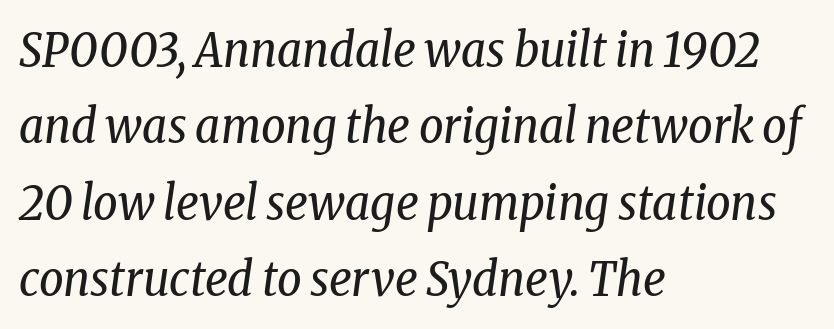
Q: Is the text bold? A: No.
Q: Is the text italic (slanted)? A: Yes, it leans right by about 8 degrees.
Q: Is the typeface a serif or a sans-serif typeface? A: Serif.
Q: Is the text underlined? A: No.
Q: How is the paragraph aligned? A: Left-aligned.
Q: Is the spacing between letters normal or unusually wide? A: Normal.
Q: Is the spacing between lines tight, normal or loose? A: Normal.
Q: Width (condensed, normal, or wide)? A: Condensed.
Q: Stroke contrast? A: Low.
Q: x-height? A: Medium.
Q: Monospaced? A: No.
